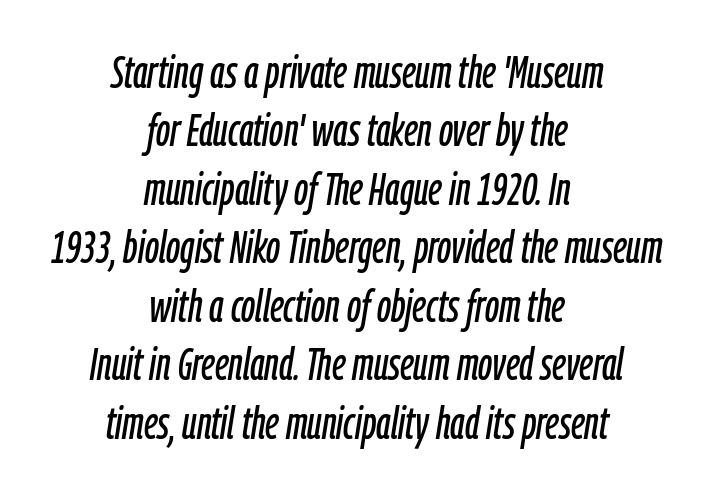
{"italic": "yes", "lean": "right", "slant_degrees": 9, "width": "condensed", "stroke_contrast": "low", "x_height": "medium", "monospaced": "no", "underline": "no", "align": "center", "line_spacing": "normal", "line_spacing_ratio": 1.27, "letter_spacing": "normal", "letter_spacing_em": 0.0, "glyph_px": 46}
